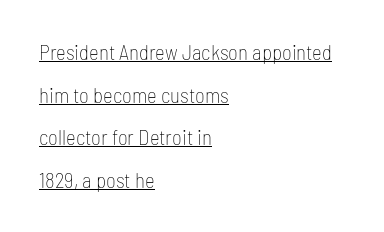
{"italic": "no", "bold": "no", "underline": "yes", "align": "left", "line_spacing": "loose", "line_spacing_ratio": 2.03, "letter_spacing": "normal", "letter_spacing_em": 0.0, "glyph_px": 21}
